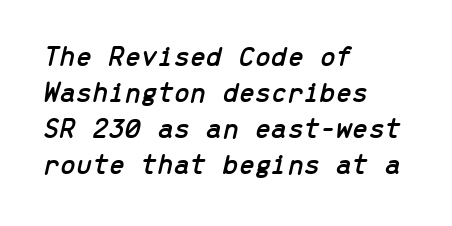
Q: Is the text italic (slanted)? A: Yes, it leans right by about 13 degrees.
Q: Is the text underlined? A: No.
Q: How is the paragraph aligned? A: Left-aligned.
Q: Is the spacing between letters normal or unusually wide? A: Normal.
Q: Width (condensed, normal, or wide)? A: Normal.
Q: Stroke contrast? A: Low.
Q: x-height? A: Medium.
Q: Monospaced? A: Yes.
